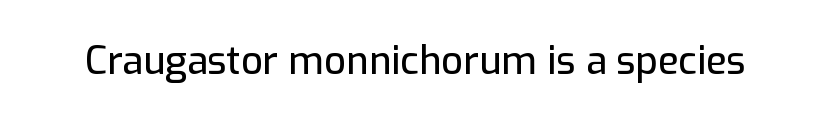
Q: Is the text italic (slanted)? A: No, it is upright.
Q: Is the typeface a serif or a sans-serif typeface? A: Sans-serif.
Q: Is the text underlined? A: No.
Q: Is the spacing between letters normal or unusually wide? A: Normal.
Q: Width (condensed, normal, or wide)? A: Normal.
Q: Stroke contrast? A: Low.
Q: x-height? A: Medium.
Q: Monospaced? A: No.
